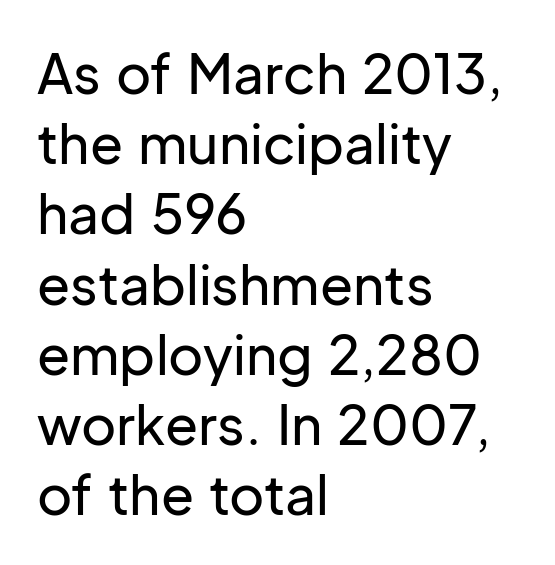
The image shows 54 px sans-serif type, upright; set left-aligned, normal line spacing (1.3x), normal letter spacing, not underlined; low stroke contrast and a medium x-height.
